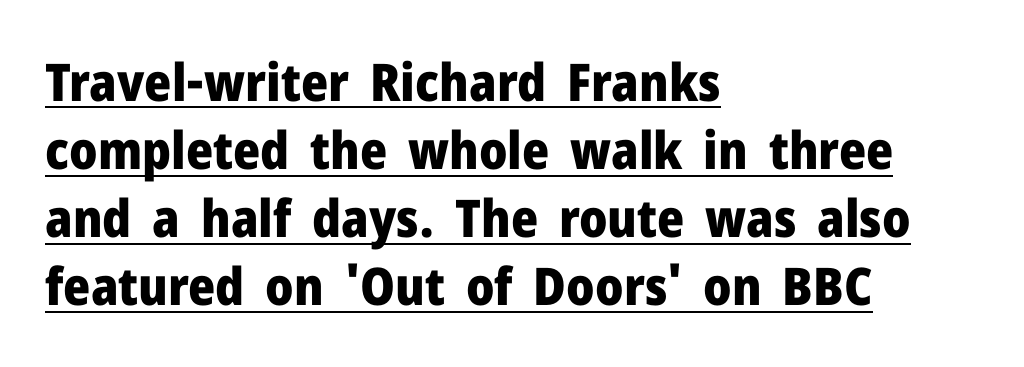
The image shows 52 px heavy sans-serif type, upright; set left-aligned, normal line spacing (1.31x), normal letter spacing, underlined; low stroke contrast and a medium x-height.
